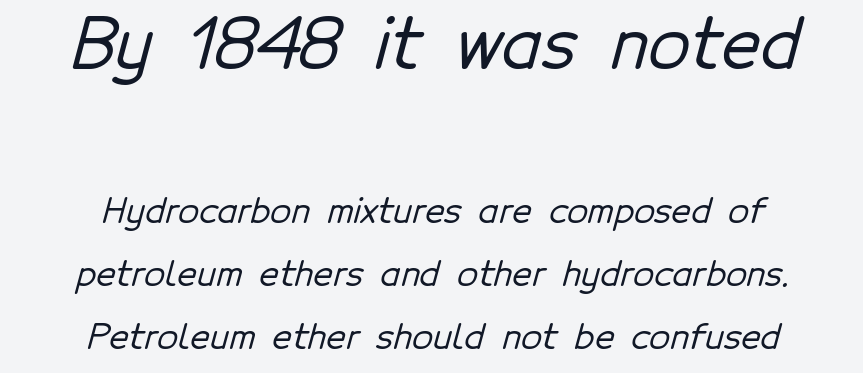
{"serif": "no", "width": "normal", "stroke_contrast": "low", "x_height": "medium", "monospaced": "no", "underline": "no", "align": "center", "line_spacing_ratio": 1.85, "letter_spacing": "normal", "letter_spacing_em": 0.0, "larger_block": "first", "size_ratio": 2.0, "glyph_px": 68}
